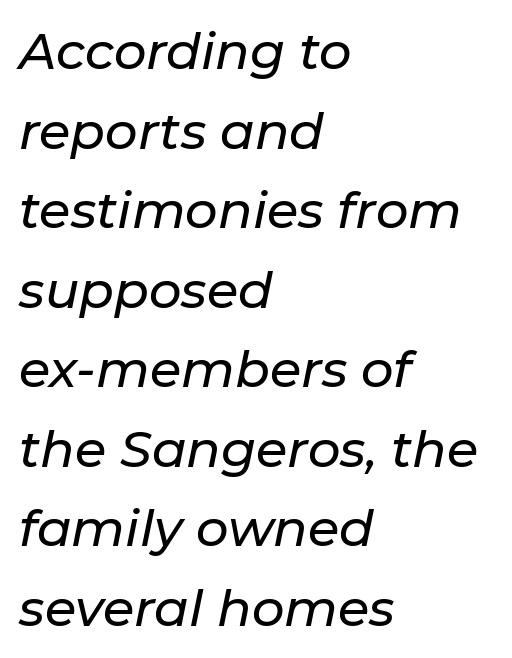
One glance says typical: line gaps are just what's usual. The setting favours the left margin, as ordinary paragraphs usually do. Default kerning and tracking; the words read as compact shapes. The rendering applies a slant to the glyphs.
